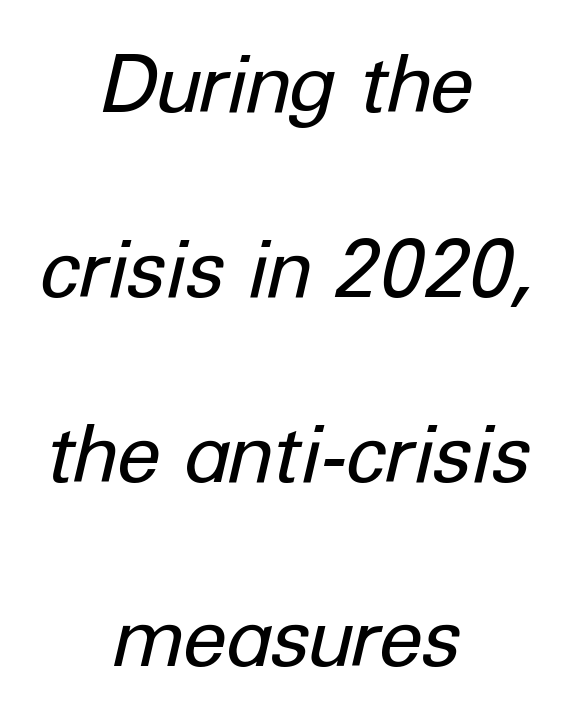
Characters follow at the spacing the type designer built in. You could not count columns in this text — the font is proportionally spaced. The space directly below the letters is spotless. The leading is generous, giving the passage an open texture. The rag falls on both sides of this text block equally. Ink coverage per letter is moderate at most.
